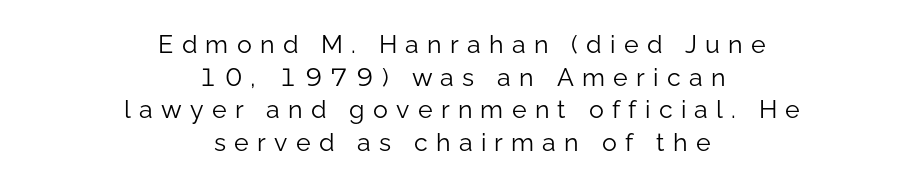
The compositor balanced each line on the midline. Unbolded letterforms with no extra heft. Unlike italic type, these characters show no tilt at all. This block has exactly the height ordinary leading produces.
